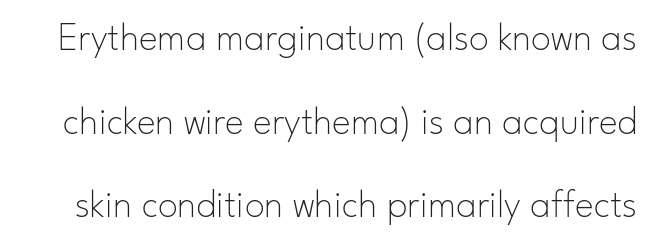
The rendering uses natural spacing where letterforms have individual widths. The typeface has the unassuming heft of standard copy or less. The line texture is even and compact thanks to regular tracking. Line spacing here is loose. Upright lettering throughout.
